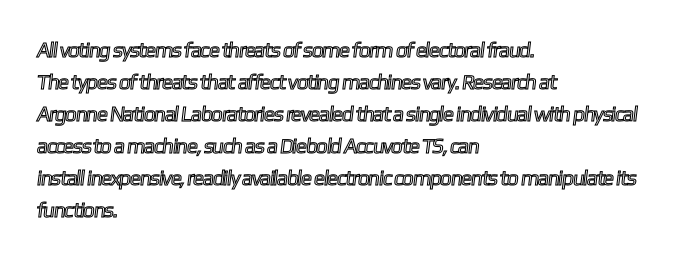
Quick note: interline space is typical. If you drew a ruler down the left edge, every line would touch it. Here the glyphs are tracked normally, forming tight word shapes. Words float on clear page, feet unadorned.
